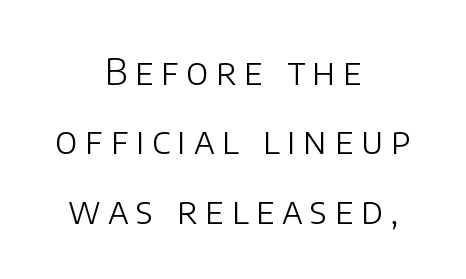
{"serif": "no", "italic": "no", "bold": "no", "weight": "light", "width": "normal", "stroke_contrast": "low", "x_height": "large", "monospaced": "no", "underline": "no", "align": "center", "line_spacing": "loose", "line_spacing_ratio": 1.93, "letter_spacing": "wide", "letter_spacing_em": 0.21, "glyph_px": 36}
